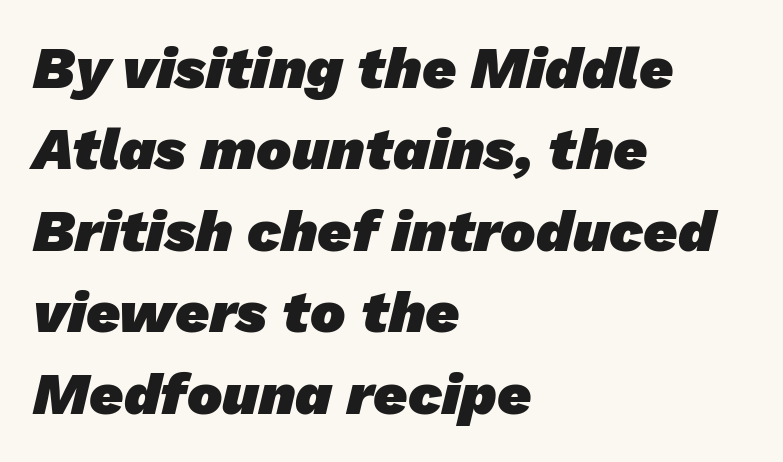
The image shows 59 px heavy sans-serif type; set left-aligned, normal line spacing (1.38x), normal letter spacing, not underlined; low stroke contrast and a medium x-height.
